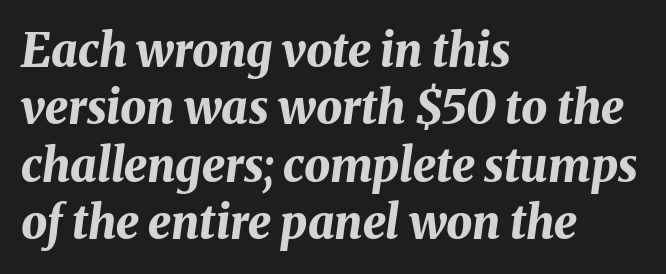
{"italic": "yes", "lean": "right", "slant_degrees": 8, "bold": "yes", "weight": "bold", "width": "normal", "stroke_contrast": "medium", "x_height": "medium", "monospaced": "no", "underline": "no", "align": "left", "line_spacing": "normal", "line_spacing_ratio": 1.25, "letter_spacing": "normal", "letter_spacing_em": 0.0, "glyph_px": 46}
